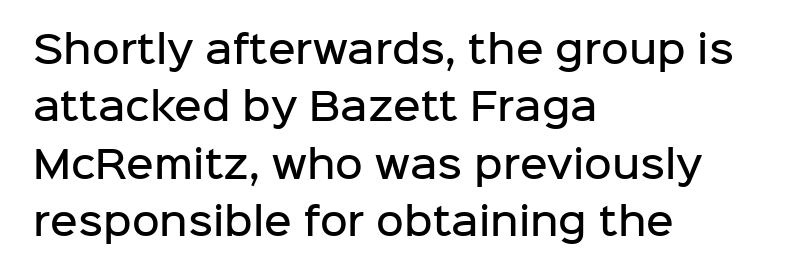
Q: Is the text bold? A: Semi-bold.
Q: Is the text italic (slanted)? A: No, it is upright.
Q: Is the typeface a serif or a sans-serif typeface? A: Sans-serif.
Q: Is the text underlined? A: No.
Q: How is the paragraph aligned? A: Left-aligned.
Q: Is the spacing between letters normal or unusually wide? A: Normal.
Q: Is the spacing between lines tight, normal or loose? A: Normal.
Q: Width (condensed, normal, or wide)? A: Normal.
Q: Stroke contrast? A: Low.
Q: x-height? A: Medium.
Q: Monospaced? A: No.
